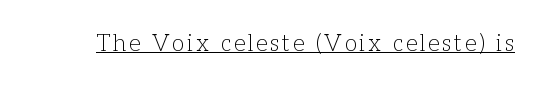
{"italic": "no", "bold": "no", "underline": "yes", "glyph_px": 23}
